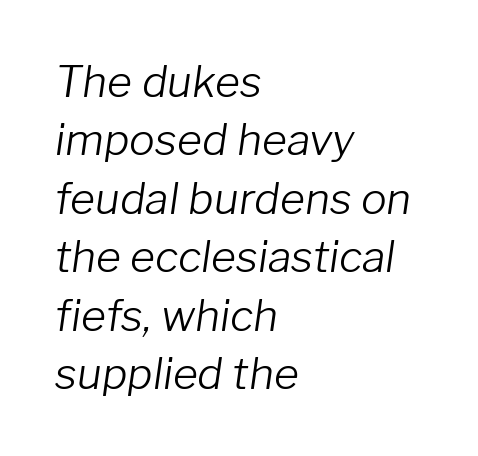
Q: Is the text bold? A: No.
Q: Is the text italic (slanted)? A: Yes, it leans right by about 8 degrees.
Q: Is the text underlined? A: No.
Q: How is the paragraph aligned? A: Left-aligned.
Q: Is the spacing between letters normal or unusually wide? A: Normal.
Q: Is the spacing between lines tight, normal or loose? A: Normal.
Q: Width (condensed, normal, or wide)? A: Normal.
Q: Stroke contrast? A: Low.
Q: x-height? A: Medium.
Q: Monospaced? A: No.
